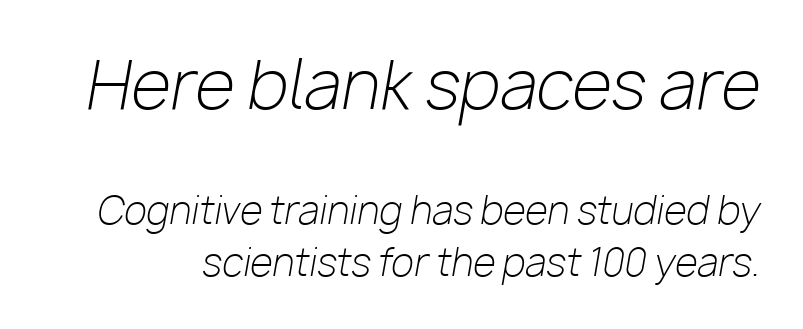
The image shows 65 px light type, italic (leaning right); set normal line spacing (1.4x), normal letter spacing, not underlined; the first (top) block is 1.76x larger; low stroke contrast and a medium x-height.
